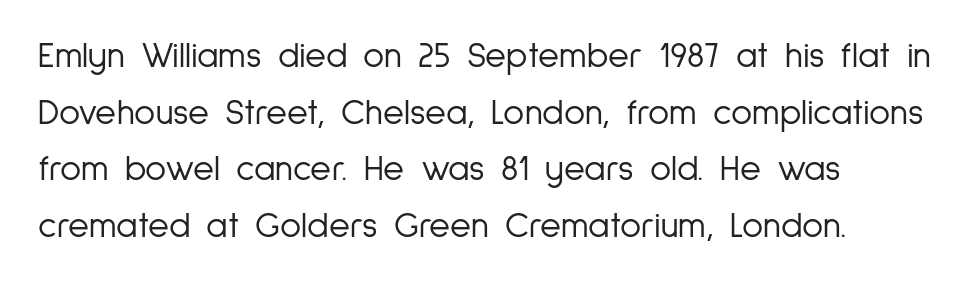
Q: Is the text bold? A: No.
Q: Is the text italic (slanted)? A: No, it is upright.
Q: Is the typeface a serif or a sans-serif typeface? A: Sans-serif.
Q: Is the text underlined? A: No.
Q: How is the paragraph aligned? A: Left-aligned.
Q: Is the spacing between letters normal or unusually wide? A: Normal.
Q: Is the spacing between lines tight, normal or loose? A: Normal.
Q: Width (condensed, normal, or wide)? A: Condensed.
Q: Stroke contrast? A: Low.
Q: x-height? A: Medium.
Q: Monospaced? A: No.
